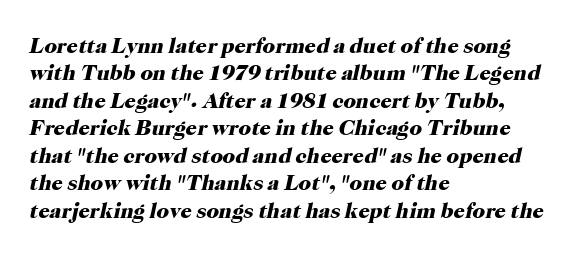
Q: Is the text bold? A: Yes.
Q: Is the text italic (slanted)? A: Yes, it leans right by about 12 degrees.
Q: Is the text underlined? A: No.
Q: How is the paragraph aligned? A: Left-aligned.
Q: Is the spacing between letters normal or unusually wide? A: Normal.
Q: Is the spacing between lines tight, normal or loose? A: Normal.
